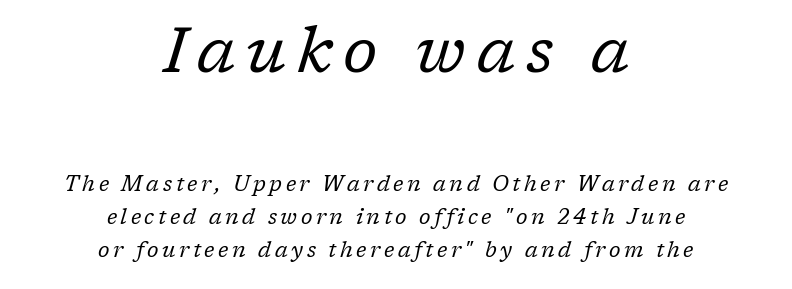
Tall strokes in this sample are angled rather than plumb. Size hierarchy here favors the leading block over the trailing one. No word sits above an underline. Letterform terminals end in serifs throughout the passage.
